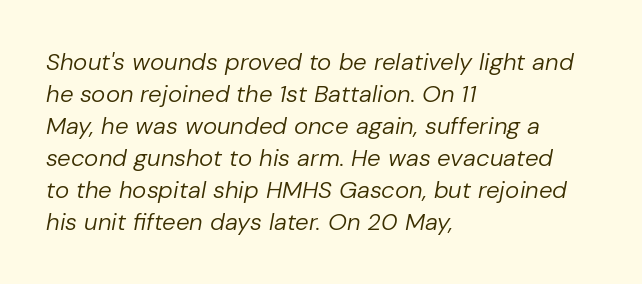
The image shows 24 px text type, italic (leaning right); set left-aligned, normal line spacing (1.33x), normal letter spacing, not underlined.
